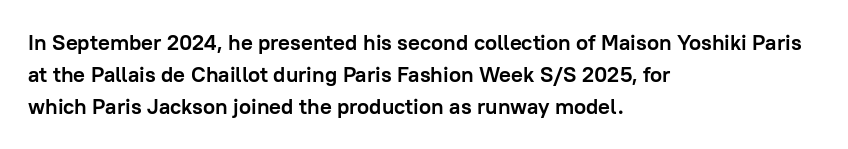
The image shows 22 px bold type, upright; set left-aligned, normal line spacing (1.46x), normal letter spacing, not underlined.
